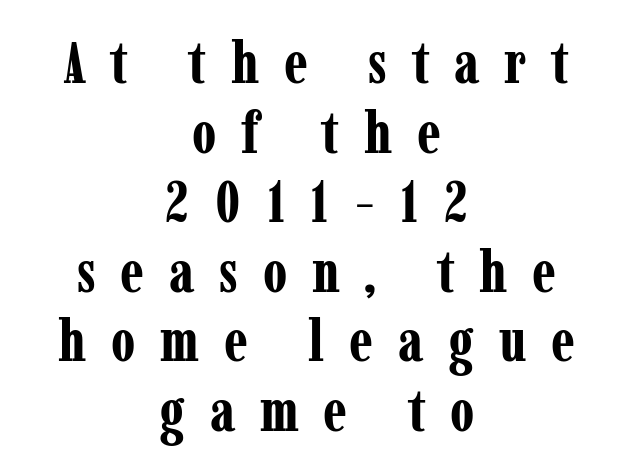
The image shows 59 px bold, condensed serif type, upright; set centered, line spacing 1.18x, unusually wide letter spacing (+0.42 em), not underlined; low stroke contrast and a medium x-height.
